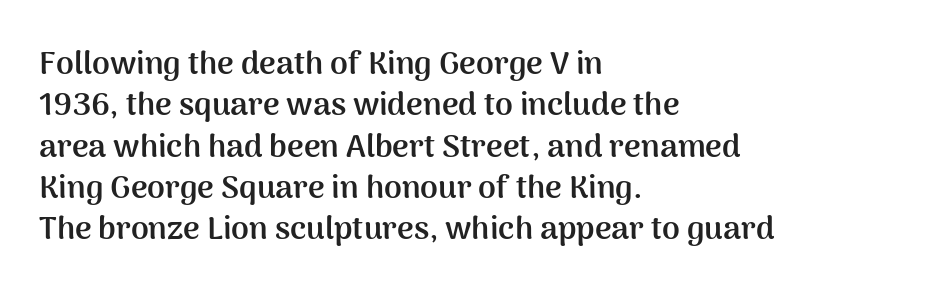
Q: Is the text bold? A: Yes.
Q: Is the text italic (slanted)? A: No, it is upright.
Q: Is the typeface a serif or a sans-serif typeface? A: Sans-serif.
Q: Is the text underlined? A: No.
Q: How is the paragraph aligned? A: Left-aligned.
Q: Is the spacing between letters normal or unusually wide? A: Normal.
Q: Is the spacing between lines tight, normal or loose? A: Normal.
Q: Width (condensed, normal, or wide)? A: Normal.
Q: Stroke contrast? A: Medium.
Q: x-height? A: Medium.
Q: Monospaced? A: No.
